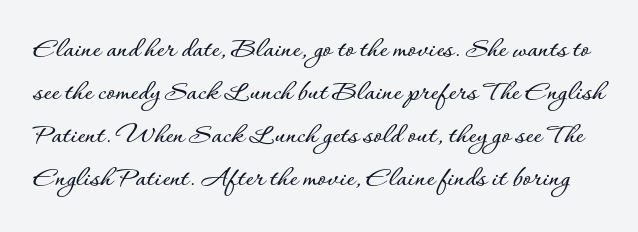
The image shows 30 px text type; set normal line spacing (1.43x), normal letter spacing, not underlined; low stroke contrast and a small x-height.
